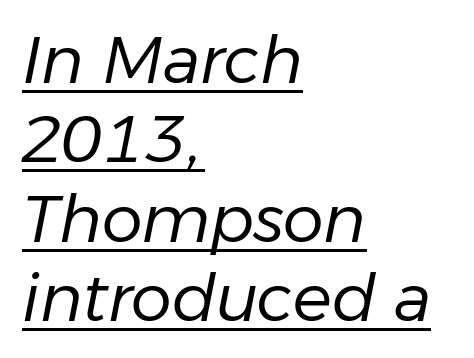
Q: Is the text bold? A: No.
Q: Is the text italic (slanted)? A: Yes, it leans right by about 11 degrees.
Q: Is the text underlined? A: Yes.
Q: How is the paragraph aligned? A: Left-aligned.
Q: Is the spacing between letters normal or unusually wide? A: Normal.
Q: Width (condensed, normal, or wide)? A: Normal.
Q: Stroke contrast? A: Low.
Q: x-height? A: Medium.
Q: Monospaced? A: No.
